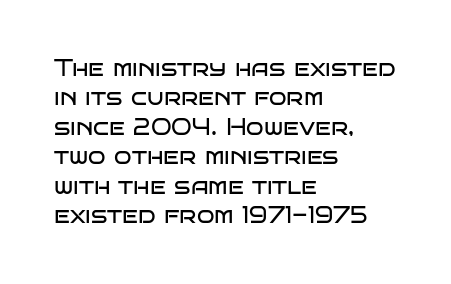
{"italic": "no", "bold": "no", "underline": "no", "align": "left", "line_spacing": "normal", "line_spacing_ratio": 1.28, "letter_spacing": "normal", "letter_spacing_em": 0.0, "glyph_px": 23}
